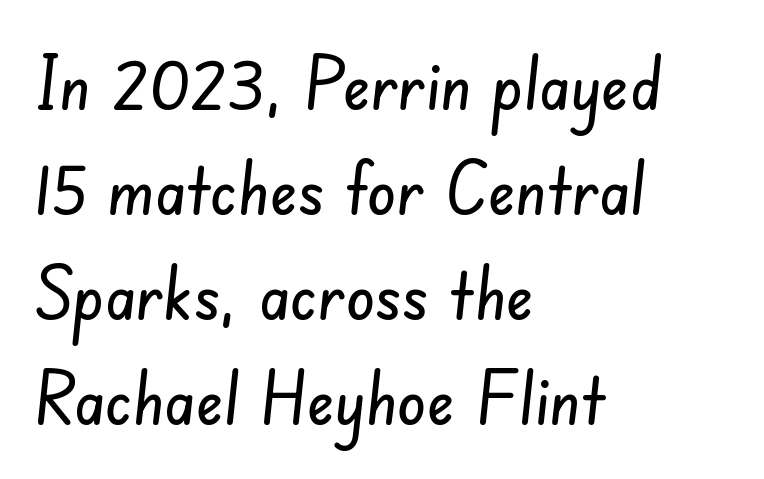
Think of a printed novel: that variable character pitch is what you see here. To sum up the face: it is a sans, with no serifs. How are the letters spaced? Ordinarily, with no added tracking. The leading is moderate, giving the passage an even texture.
